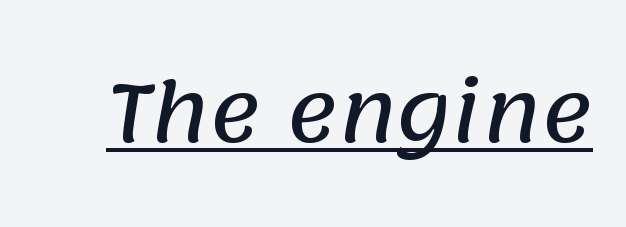
Q: Is the typeface a serif or a sans-serif typeface? A: Sans-serif.
Q: Is the text underlined? A: Yes.
Q: Is the spacing between letters normal or unusually wide? A: Normal.
Q: Width (condensed, normal, or wide)? A: Normal.
Q: Stroke contrast? A: Low.
Q: x-height? A: Large.
Q: Monospaced? A: No.
